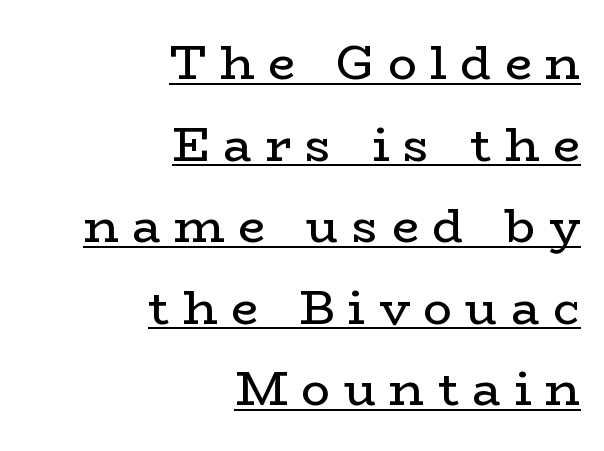
The image shows 48 px regular-weight, wide serif type, upright; set right-aligned, normal line spacing (1.7x), unusually wide letter spacing (+0.28 em), underlined; low stroke contrast and a medium x-height.
